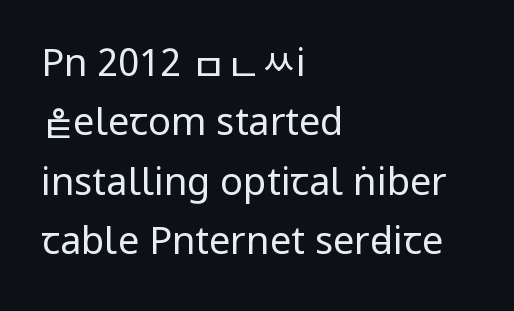
Standard letterfit; no display-style spreading of the glyphs. The lines sit at an ordinary, default distance from one another. The text was rendered using a sans face with plain stroke endings. Weight: not bold — regular or lighter. Upright lettering throughout. Layout note: lines flush left.
